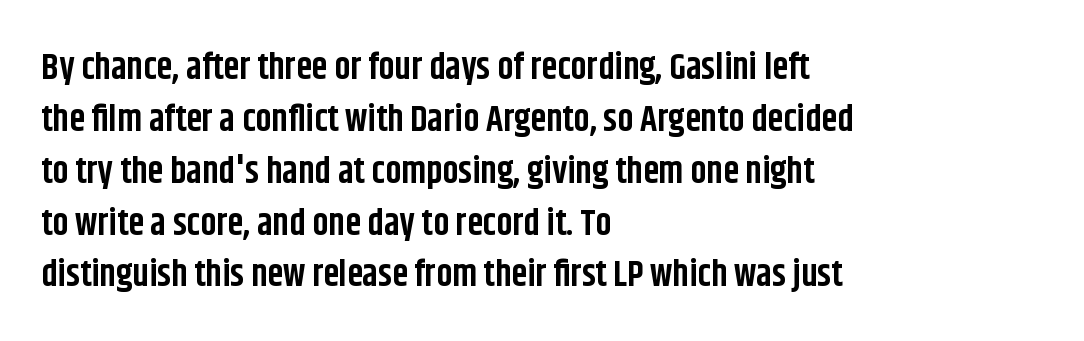
Q: Is the text bold? A: Yes.
Q: Is the text italic (slanted)? A: No, it is upright.
Q: Is the typeface a serif or a sans-serif typeface? A: Sans-serif.
Q: Is the text underlined? A: No.
Q: How is the paragraph aligned? A: Left-aligned.
Q: Is the spacing between letters normal or unusually wide? A: Normal.
Q: Is the spacing between lines tight, normal or loose? A: Normal.
Q: Width (condensed, normal, or wide)? A: Condensed.
Q: Stroke contrast? A: Low.
Q: x-height? A: Large.
Q: Monospaced? A: No.
